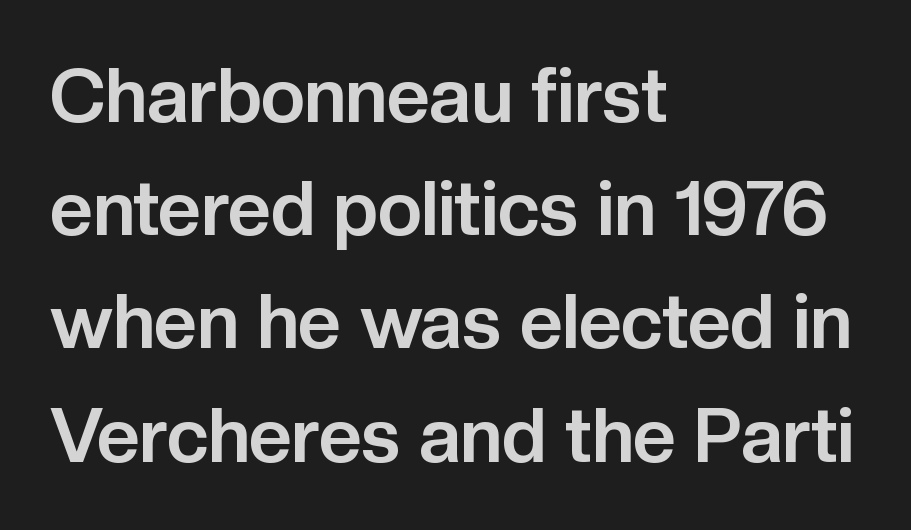
The image shows 75 px bold sans-serif type, upright; set left-aligned, normal line spacing (1.51x), normal letter spacing, not underlined; low stroke contrast and a medium x-height.
